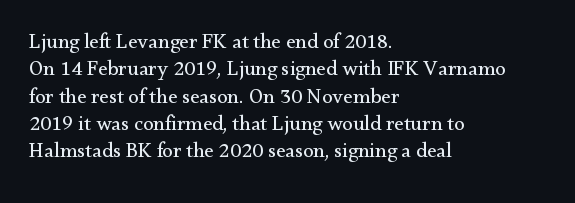
Q: Is the text bold? A: No.
Q: Is the text italic (slanted)? A: No, it is upright.
Q: Is the text underlined? A: No.
Q: How is the paragraph aligned? A: Left-aligned.
Q: Is the spacing between letters normal or unusually wide? A: Normal.
Q: Is the spacing between lines tight, normal or loose? A: Normal.
